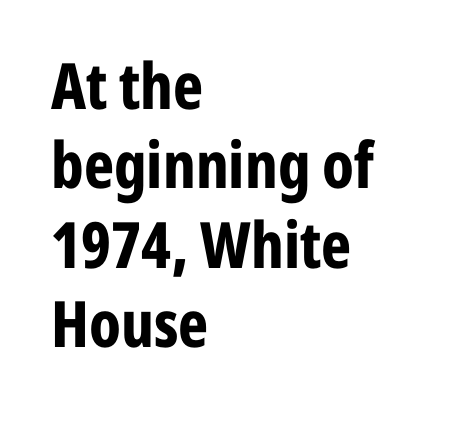
{"serif": "no", "italic": "no", "bold": "yes", "weight": "bold", "width": "condensed", "stroke_contrast": "low", "x_height": "medium", "monospaced": "no", "underline": "no", "align": "left", "line_spacing_ratio": 1.24, "letter_spacing": "normal", "letter_spacing_em": 0.0, "glyph_px": 64}
